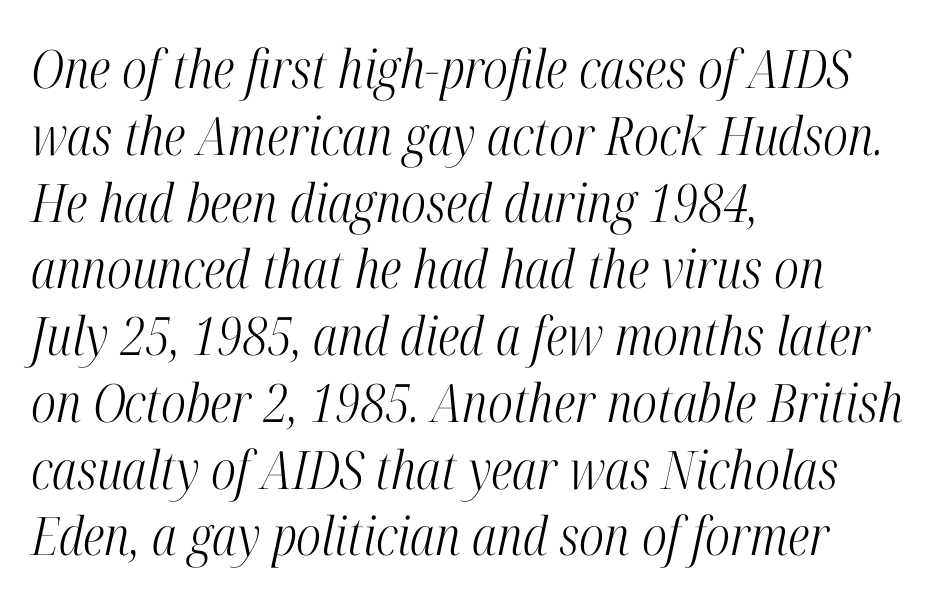
Honestly, the letter spacing is just normal — you wouldn't notice it. Decoration check: the copy has no underline. The vertical gap from one line to the next is medium. The strokes carry an ordinary text weight at most.
